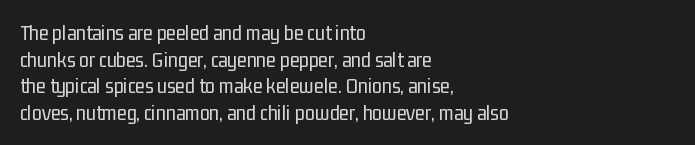
The face used here is rendered with its standard letterfit. The rag falls on the right side of this text block. The typeface has the unassuming heft of standard copy or less. Italic: no, the glyphs are upright roman.
